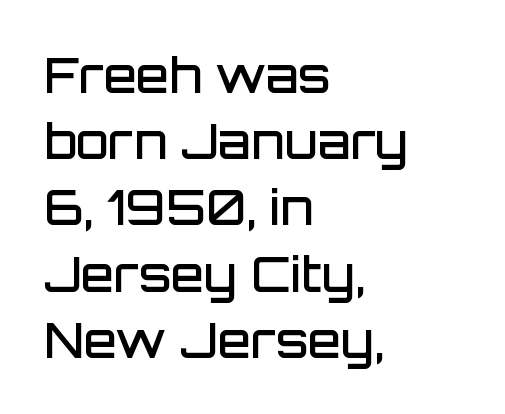
The image shows 48 px semibold sans-serif type, upright; set left-aligned, normal line spacing (1.38x), normal letter spacing, not underlined; low stroke contrast and a large x-height.
